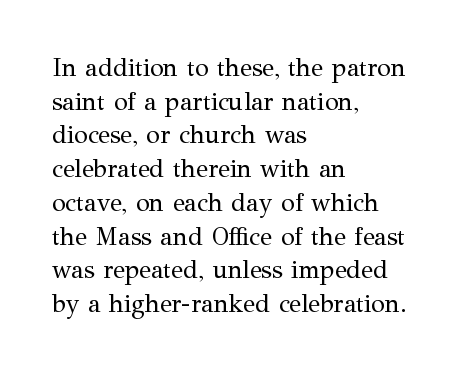
The image shows 25 px text type, upright; set left-aligned, normal line spacing (1.35x), normal letter spacing, not underlined.
